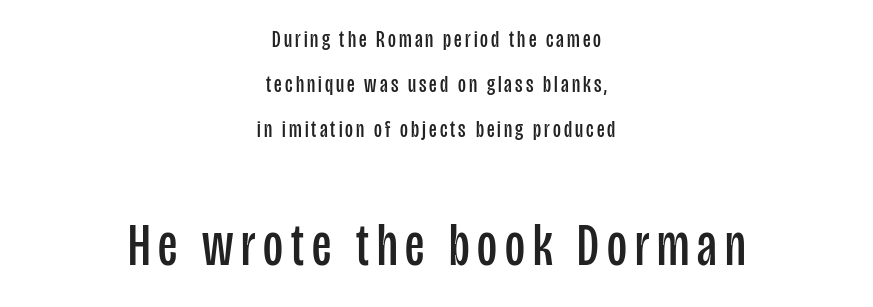
{"serif": "no", "italic": "no", "bold": "no", "weight": "regular", "width": "condensed", "stroke_contrast": "low", "x_height": "large", "monospaced": "no", "underline": "no", "align": "center", "line_spacing_ratio": 1.88, "larger_block": "second", "size_ratio": 2.54, "glyph_px": 61}
